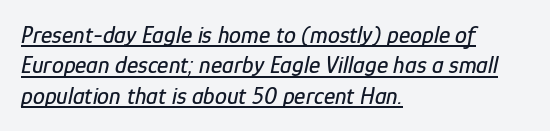
The image shows 24 px text type, italic (leaning right); set left-aligned, normal line spacing (1.27x), normal letter spacing, underlined.
